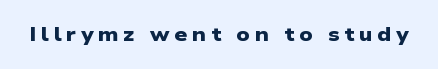
{"bold": "yes", "underline": "no", "letter_spacing": "wide", "letter_spacing_em": 0.23, "glyph_px": 20}
